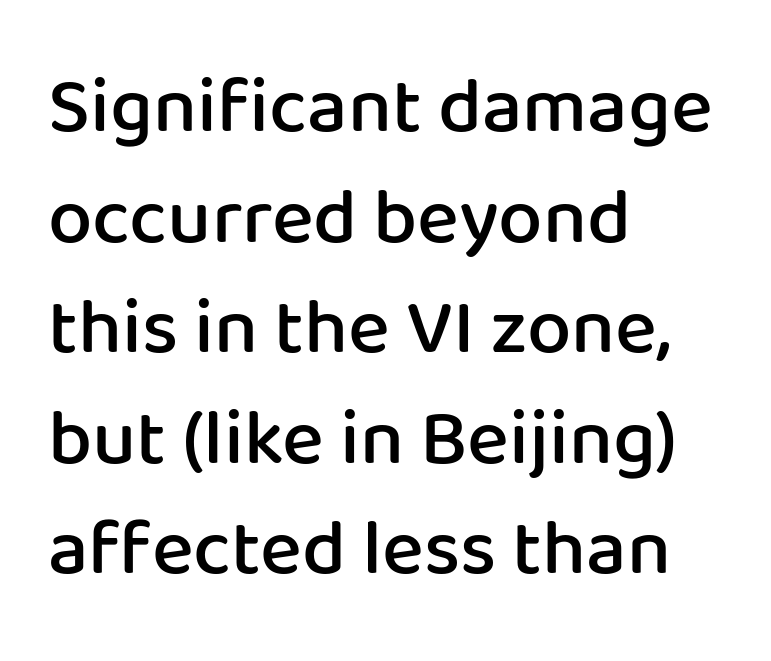
Q: Is the text bold? A: Semi-bold.
Q: Is the text italic (slanted)? A: No, it is upright.
Q: Is the typeface a serif or a sans-serif typeface? A: Sans-serif.
Q: Is the text underlined? A: No.
Q: How is the paragraph aligned? A: Left-aligned.
Q: Is the spacing between letters normal or unusually wide? A: Normal.
Q: Is the spacing between lines tight, normal or loose? A: Normal.
Q: Width (condensed, normal, or wide)? A: Normal.
Q: Stroke contrast? A: Low.
Q: x-height? A: Medium.
Q: Monospaced? A: No.
